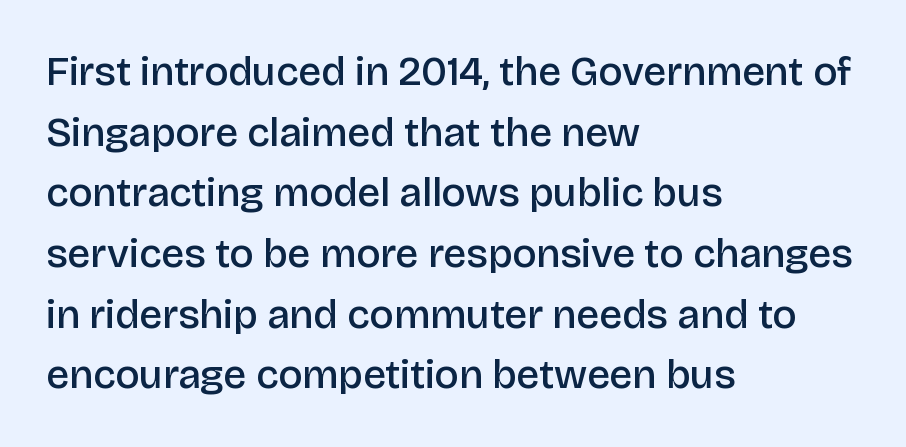
The axis of the letterforms is exactly vertical. The text block is weighted toward the left margin, trailing off unevenly rightward. Has an underline been added? It has not. Words appear dense and cohesive because spacing is normal. This is the in-between weight designers call semibold or demi. The typeface chosen for these lines omits serifs.
